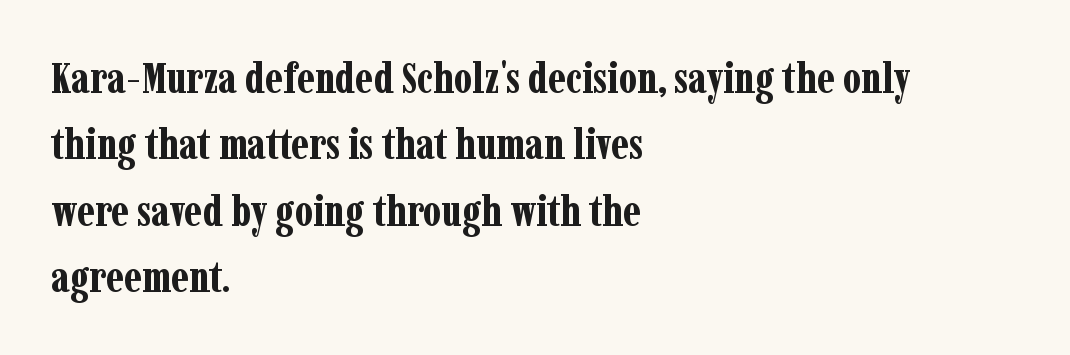
Q: Is the text bold? A: Yes.
Q: Is the text italic (slanted)? A: No, it is upright.
Q: Is the typeface a serif or a sans-serif typeface? A: Serif.
Q: Is the text underlined? A: No.
Q: How is the paragraph aligned? A: Left-aligned.
Q: Is the spacing between letters normal or unusually wide? A: Normal.
Q: Is the spacing between lines tight, normal or loose? A: Normal.
Q: Width (condensed, normal, or wide)? A: Condensed.
Q: Stroke contrast? A: Low.
Q: x-height? A: Medium.
Q: Monospaced? A: No.
